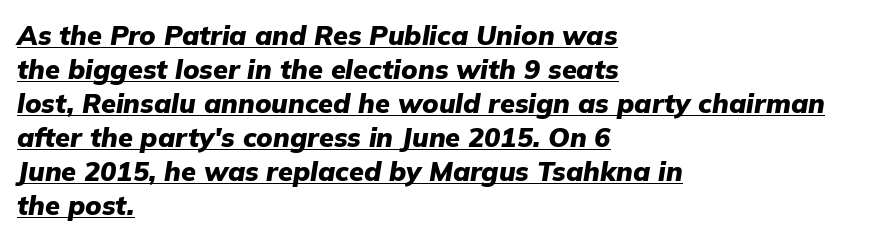
{"italic": "yes", "lean": "right", "slant_degrees": 9, "bold": "yes", "underline": "yes", "align": "left", "line_spacing": "normal", "line_spacing_ratio": 1.26, "letter_spacing": "normal", "letter_spacing_em": 0.0, "glyph_px": 27}
